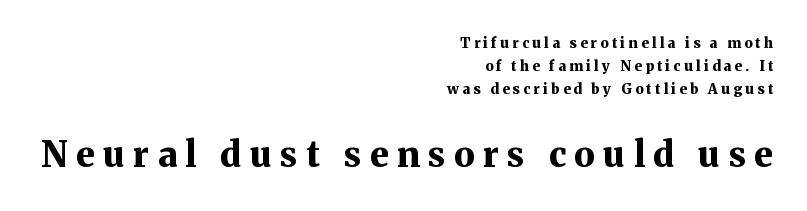
The image shows 35 px bold serif type, upright; set right-aligned, normal line spacing (1.66x), unusually wide letter spacing (+0.24 em), not underlined; the second (bottom) block is 2.5x larger; medium stroke contrast and a medium x-height.
